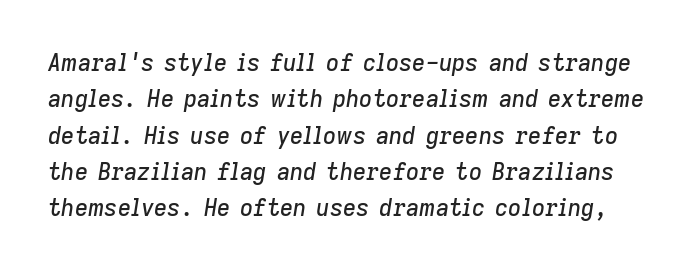
{"italic": "yes", "lean": "right", "slant_degrees": 9, "underline": "no", "line_spacing": "normal", "line_spacing_ratio": 1.58, "letter_spacing": "normal", "letter_spacing_em": 0.0, "glyph_px": 23}
